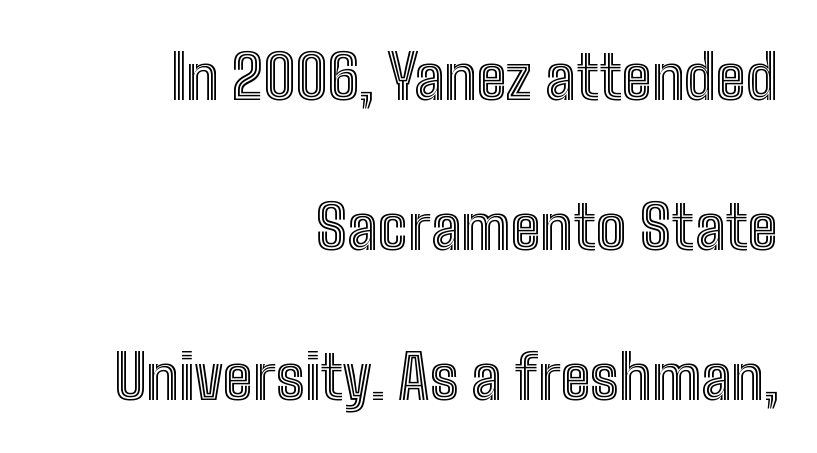
Q: Is the text italic (slanted)? A: No, it is upright.
Q: Is the text underlined? A: No.
Q: How is the paragraph aligned? A: Right-aligned.
Q: Is the spacing between letters normal or unusually wide? A: Normal.
Q: Is the spacing between lines tight, normal or loose? A: Loose.
Q: Width (condensed, normal, or wide)? A: Condensed.
Q: x-height? A: Medium.
Q: Monospaced? A: No.
